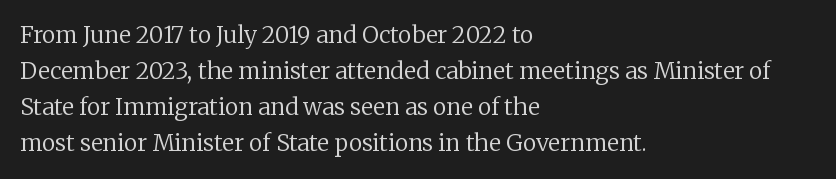
The image shows 23 px text type, upright; set left-aligned, normal line spacing (1.57x), normal letter spacing, not underlined.
